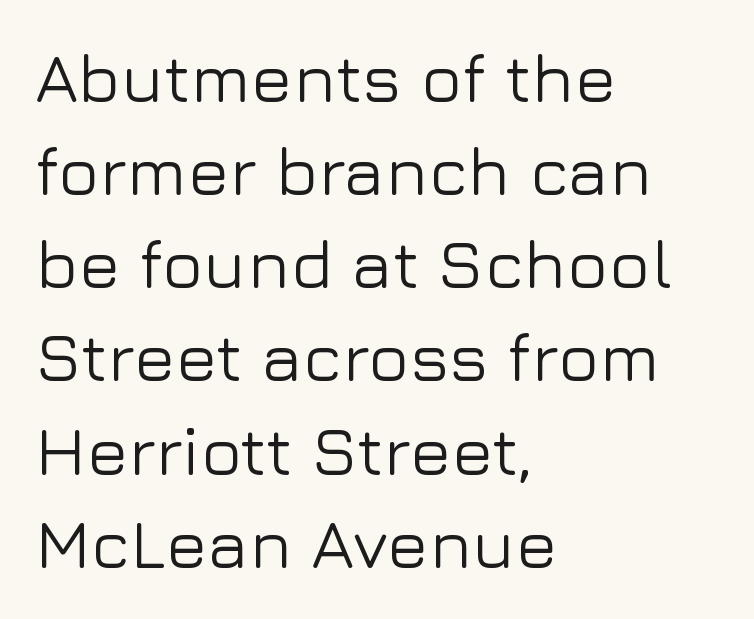
Q: Is the text italic (slanted)? A: No, it is upright.
Q: Is the typeface a serif or a sans-serif typeface? A: Sans-serif.
Q: Is the text underlined? A: No.
Q: How is the paragraph aligned? A: Left-aligned.
Q: Is the spacing between letters normal or unusually wide? A: Normal.
Q: Is the spacing between lines tight, normal or loose? A: Normal.
Q: Width (condensed, normal, or wide)? A: Normal.
Q: Stroke contrast? A: Low.
Q: x-height? A: Medium.
Q: Monospaced? A: No.
